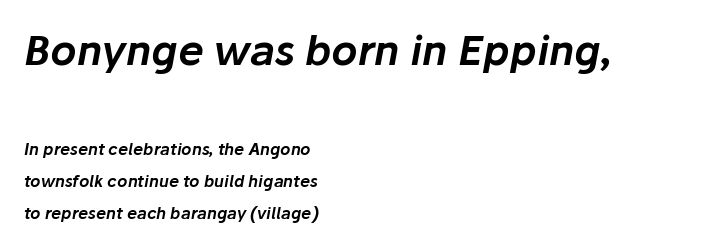
Is the block centered? No — it sits flush against the left margin. The passage shown begins with its larger block and ends with its smaller one. Nobody touched the tracking dial on this one. The passage shown is typed in a proportional face where columns would drift. Unmarked baselines from the first word to the last. Regarding leading, the lines here are spaced well apart.
